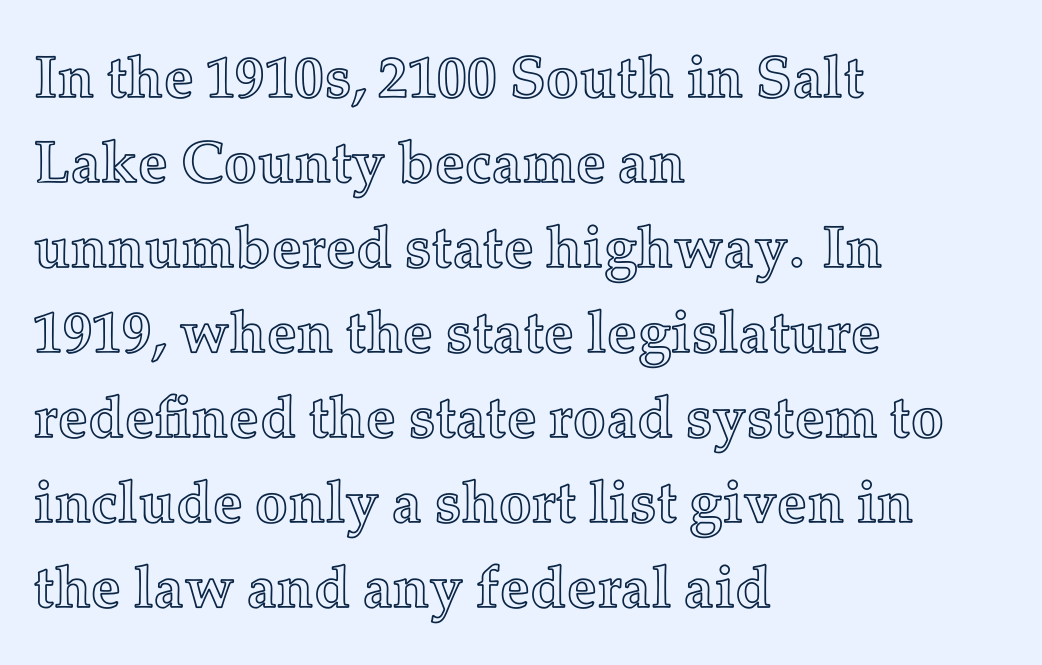
Q: Is the text italic (slanted)? A: No, it is upright.
Q: Is the text underlined? A: No.
Q: How is the paragraph aligned? A: Left-aligned.
Q: Is the spacing between letters normal or unusually wide? A: Normal.
Q: Is the spacing between lines tight, normal or loose? A: Normal.
Q: Width (condensed, normal, or wide)? A: Normal.
Q: x-height? A: Medium.
Q: Monospaced? A: No.
